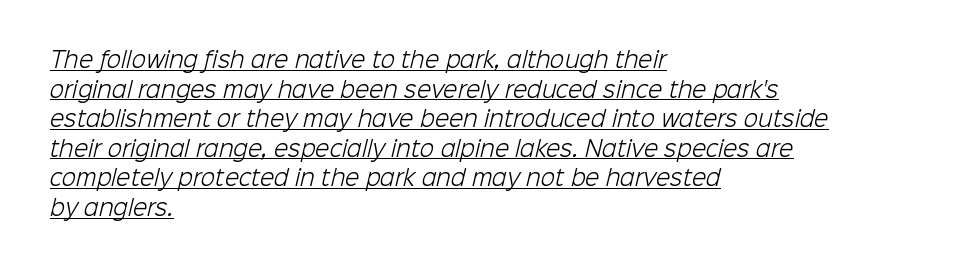
Q: Is the text bold? A: No.
Q: Is the text underlined? A: Yes.
Q: How is the paragraph aligned? A: Left-aligned.
Q: Is the spacing between letters normal or unusually wide? A: Normal.
Q: Is the spacing between lines tight, normal or loose? A: Normal.
